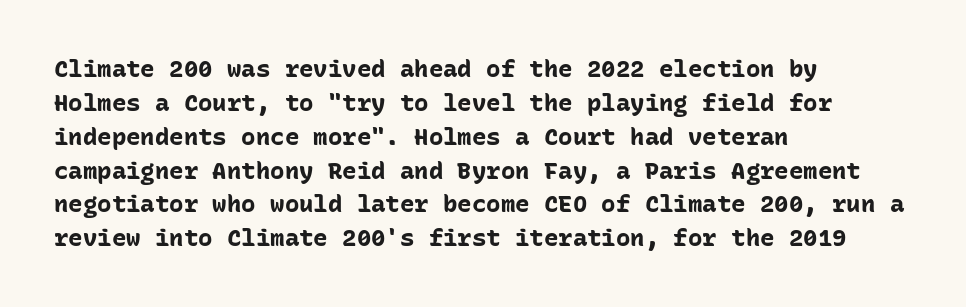
Check under the words: just untouched page. The lettering stays uniformly vertical, giving the passage a roman look. Does the weight exceed regular? Yes, all the way to bold. Leading: standard.
